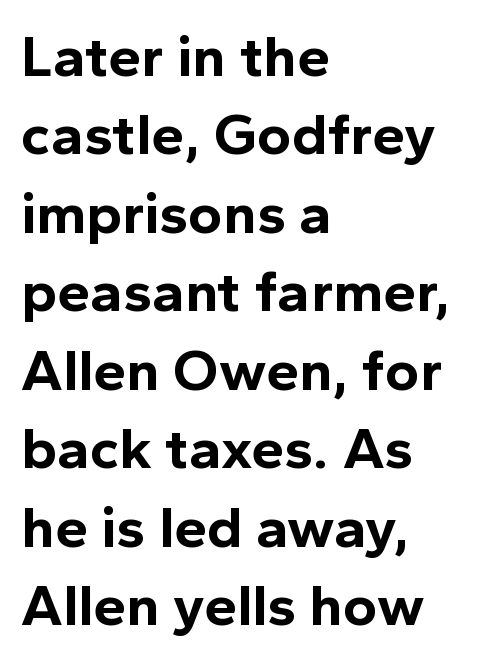
{"serif": "no", "italic": "no", "bold": "yes", "weight": "bold", "width": "normal", "x_height": "medium", "monospaced": "no", "underline": "no", "align": "left", "line_spacing": "normal", "line_spacing_ratio": 1.33, "letter_spacing": "normal", "letter_spacing_em": 0.0, "glyph_px": 59}
